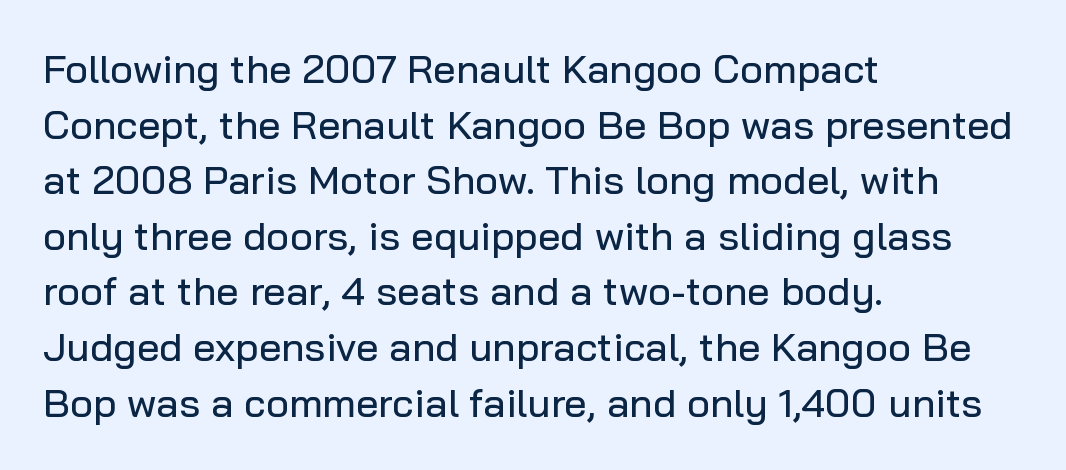
The image shows 40 px sans-serif type, upright; set left-aligned, normal line spacing (1.39x), normal letter spacing, not underlined; low stroke contrast and a medium x-height.
